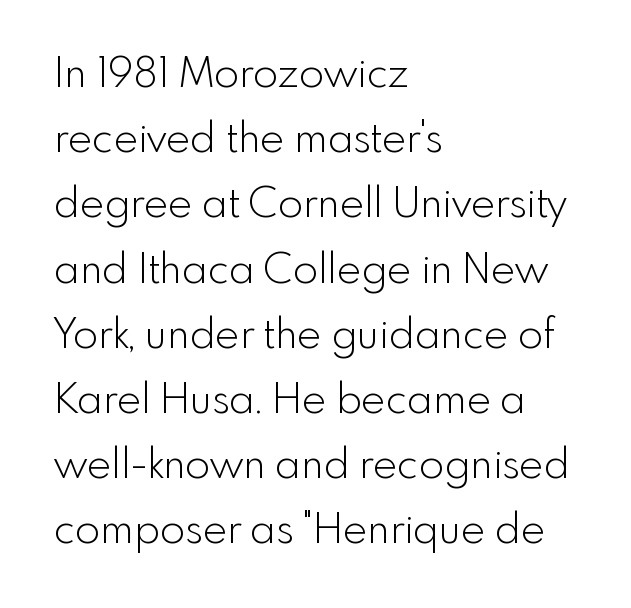
{"serif": "no", "italic": "no", "bold": "no", "weight": "light", "width": "normal", "x_height": "small", "monospaced": "no", "underline": "no", "align": "left", "line_spacing": "normal", "line_spacing_ratio": 1.59, "letter_spacing": "normal", "letter_spacing_em": 0.0, "glyph_px": 41}
